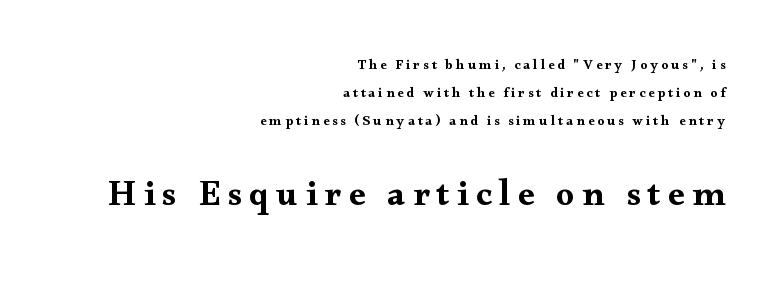
The letters in the lower block stand taller than those in the block above. The horizontal fit of the characters is loose and conspicuously gappy. This sample has the flowing, uneven cadence of proportional lettering. Check where the strokes stop: tiny serifs finish them off. Each line ends at the same right margin while the left side varies.
